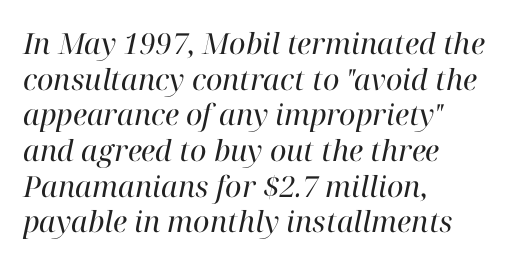
Q: Is the text bold? A: No.
Q: Is the text italic (slanted)? A: Yes, it leans right by about 12 degrees.
Q: Is the typeface a serif or a sans-serif typeface? A: Serif.
Q: Is the text underlined? A: No.
Q: How is the paragraph aligned? A: Left-aligned.
Q: Is the spacing between letters normal or unusually wide? A: Normal.
Q: Width (condensed, normal, or wide)? A: Normal.
Q: Stroke contrast? A: High.
Q: x-height? A: Medium.
Q: Monospaced? A: No.
